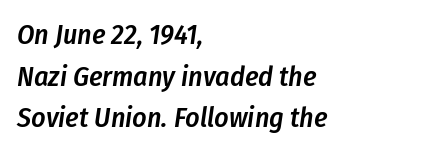
Weight check: semibold — heavier than regular, not quite bold. Honestly, there is no underline to notice here at all. The letters are slanted; this is an italic face. Whoever set this chose a conventional vertical rhythm.
